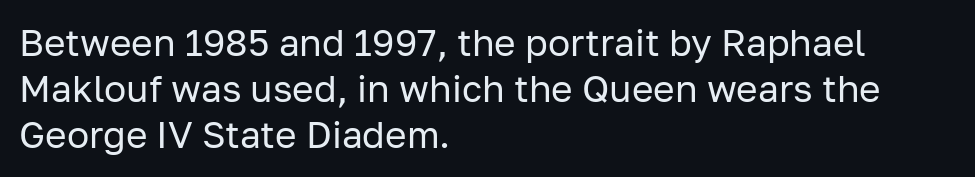
Leading matches the norm, producing a regular column. The area under the type is left untouched. Short and long lines alike share a common starting point at left. Ascenders rise straight up at ninety degrees. This sample uses plain, unmodified letter spacing. This rendering employs a face without finishing strokes, i.e., a sans-serif.
